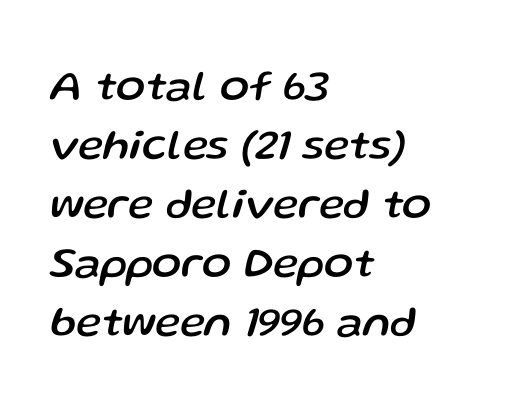
{"italic": "yes", "lean": "right", "slant_degrees": 13, "width": "normal", "stroke_contrast": "low", "x_height": "medium", "monospaced": "no", "underline": "no", "align": "left", "line_spacing": "normal", "line_spacing_ratio": 1.37, "letter_spacing": "normal", "letter_spacing_em": 0.0, "glyph_px": 43}
